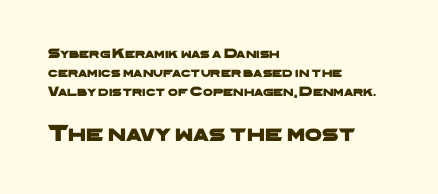
Q: Is the text underlined? A: No.
Q: How is the paragraph aligned? A: Left-aligned.
Q: Is the spacing between letters normal or unusually wide? A: Normal.
Q: Is the spacing between lines tight, normal or loose? A: Normal.
Q: Which block of text is set in a larger size, the first (top) or the second (bottom)? A: The second (bottom) one.
